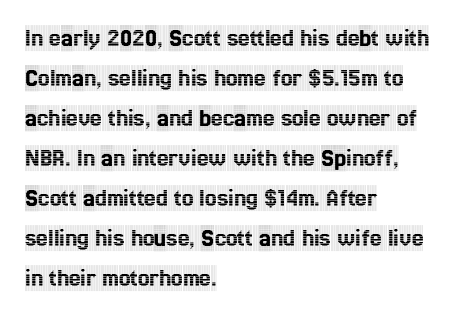
The image shows 26 px text type, upright; set left-aligned, normal line spacing (1.54x), normal letter spacing, not underlined.
